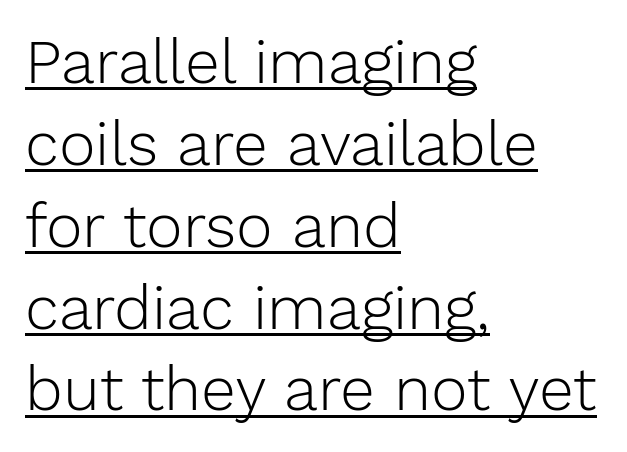
The compositor pushed each line to the left boundary. The letters sit at their default tracking, neither squeezed nor spread. The cut favours lightness, reaching ordinary text weight at its darkest. Horizontal bands of white between lines are of average thickness. This rendering features underlined lettering. Does the type have serifs? No, each stem ends abruptly.
